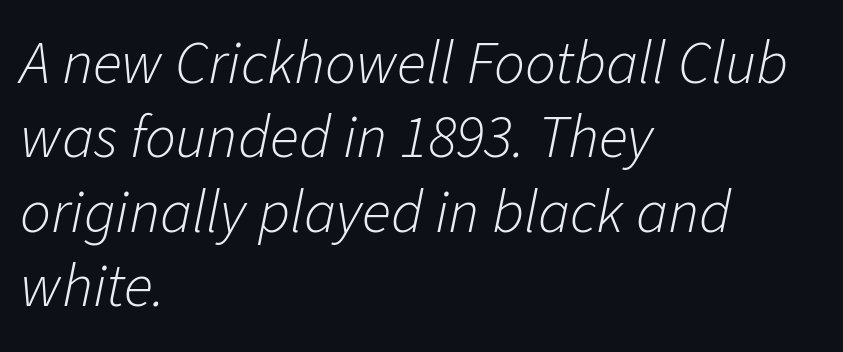
Rule under the text: the space is simply empty. The face looks like a standard text weight, possibly lighter. The gaps between neighbouring characters are ordinary and unremarkable. Character widths vary here, with narrow letters taking less room than wide ones. The paragraph has a hard left edge and a soft right edge.
